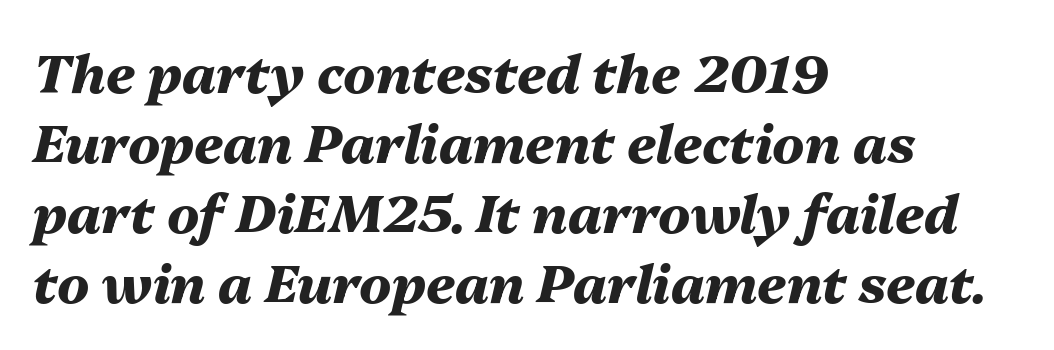
Beneath every word, the page is bare. Does the weight exceed regular? Yes, all the way to bold. These lines were composed using italics. Baseline-to-baseline distance is the conventional proportion of letter height. In CSS terms this would be text-align: left.
